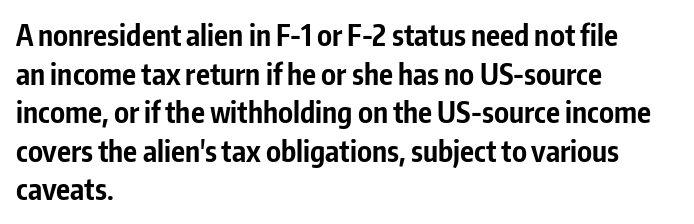
Q: Is the text bold? A: Yes.
Q: Is the text italic (slanted)? A: No, it is upright.
Q: Is the typeface a serif or a sans-serif typeface? A: Sans-serif.
Q: Is the text underlined? A: No.
Q: How is the paragraph aligned? A: Left-aligned.
Q: Is the spacing between letters normal or unusually wide? A: Normal.
Q: Is the spacing between lines tight, normal or loose? A: Normal.
Q: Width (condensed, normal, or wide)? A: Condensed.
Q: Stroke contrast? A: Low.
Q: x-height? A: Medium.
Q: Monospaced? A: No.
